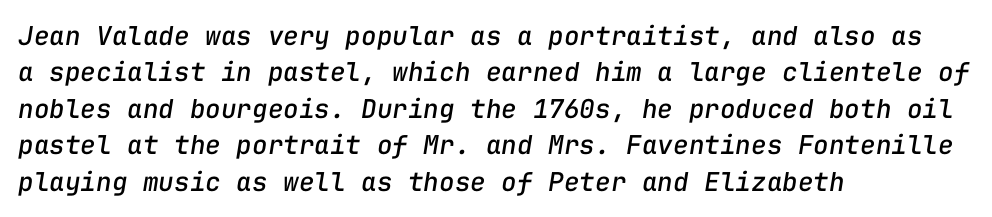
Italic: yes, the glyphs are oblique. A classic flush-left, rag-right setting is used for this passage. Type without underlining. A typesetter would call this zero additional tracking. Vertically, the passage feels balanced, rows spaced as you'd expect.
